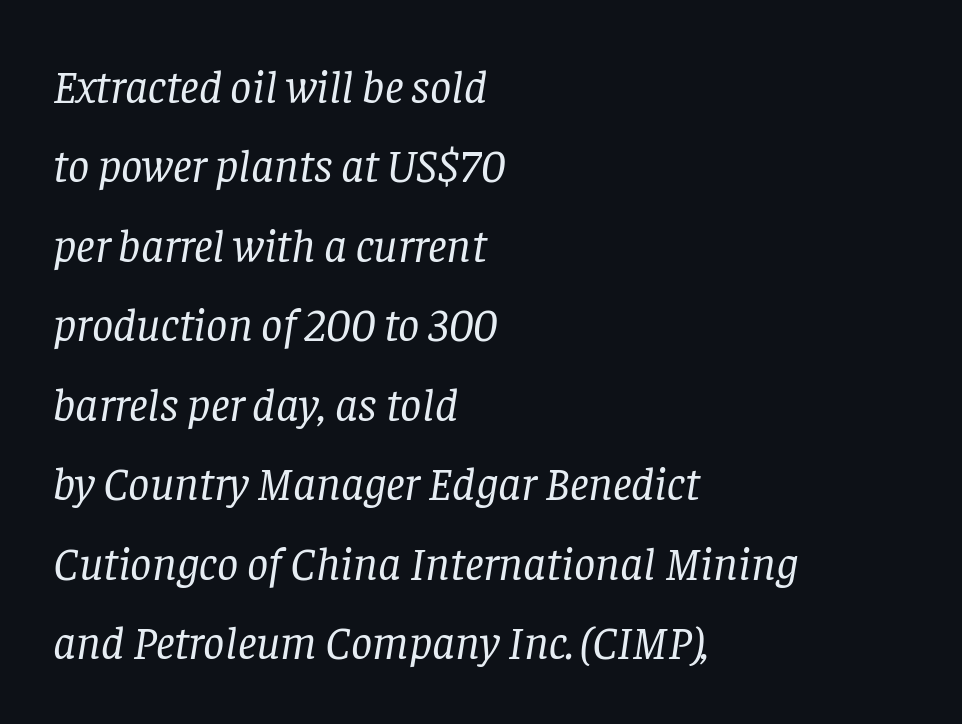
Is this a sans? No — the strokes have serifs. Each row of text sits above clean, open space. Baseline-to-baseline distance is the conventional proportion of letter height. Stem width sits at or under what a default text font uses. The type is set solid horizontally, with unmodified tracking.
